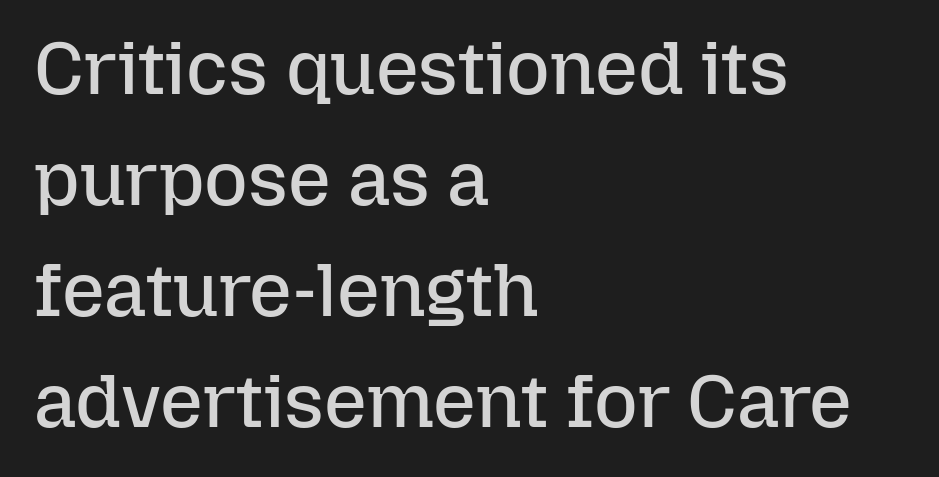
{"italic": "no", "bold": "no", "weight": "regular", "width": "normal", "stroke_contrast": "low", "x_height": "medium", "monospaced": "no", "underline": "no", "align": "left", "line_spacing": "normal", "line_spacing_ratio": 1.48, "letter_spacing": "normal", "letter_spacing_em": 0.0, "glyph_px": 75}
